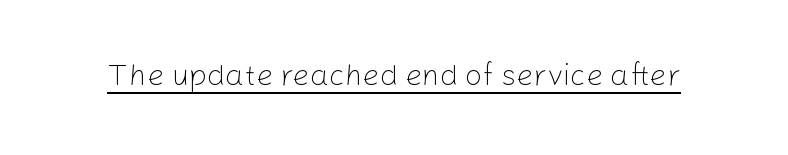
You can tell from the bare stems that sans-serif type was used. Does extra space separate the letters? No, they use regular spacing. Posture: upright roman. Compared with a typical body face, this is equally light or lighter still. Proportional: the letters do not fall into vertical columns.
